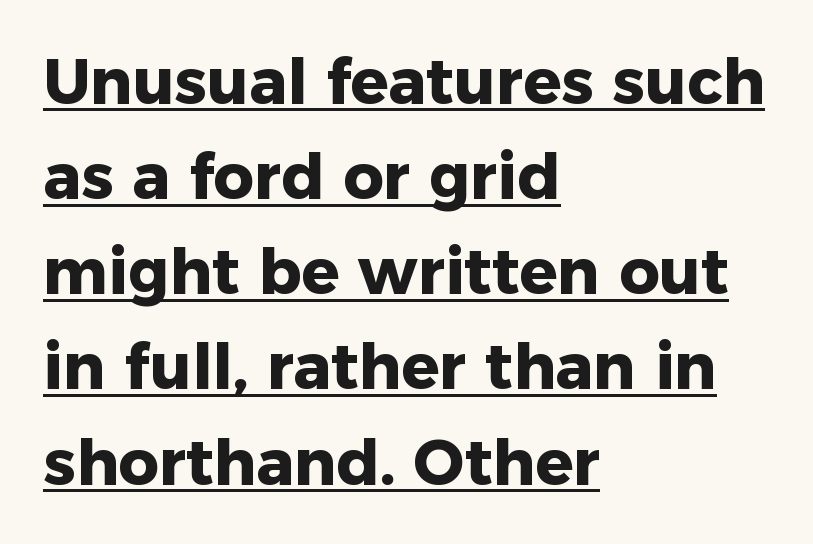
A classic flush-left, rag-right setting is used for this passage. The glyphs in this specimen are sans serif. The words here are underlined. Notice how descenders clear the ascenders below comfortably — that's standard leading. You'd pick this weight for a headline — it's a proper bold. A typesetter would call this proportional, since set widths differ per character.
